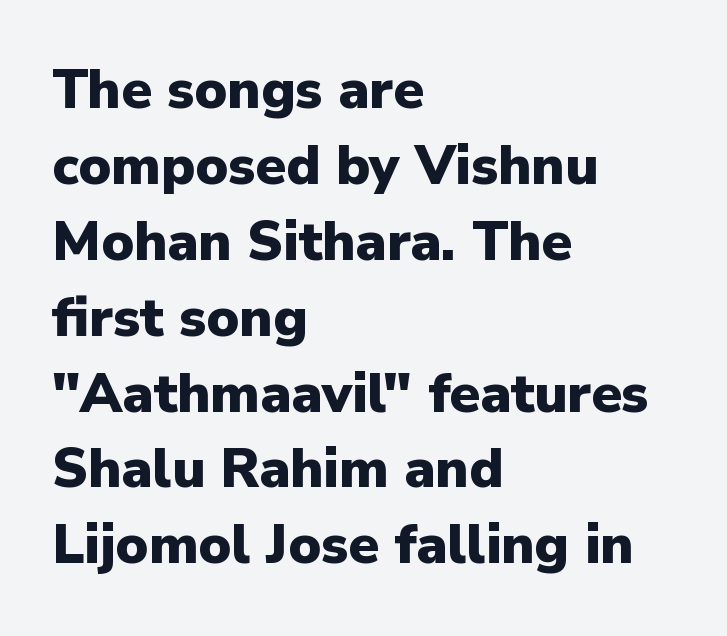
{"serif": "no", "italic": "no", "bold": "yes", "weight": "heavy", "width": "normal", "stroke_contrast": "low", "x_height": "medium", "monospaced": "no", "underline": "no", "align": "left", "line_spacing": "normal", "line_spacing_ratio": 1.38, "letter_spacing": "normal", "letter_spacing_em": 0.0, "glyph_px": 55}
